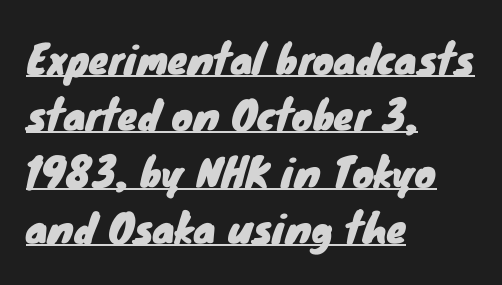
Looks like someone drew a line under every word here. The passage shown is typed in a proportional face where columns would drift. Tracking here is standard; glyphs follow each other at the usual distance. Line starts are locked; line ends wander. The text was rendered using a sans face with plain stroke endings. Line spacing here is normal.
